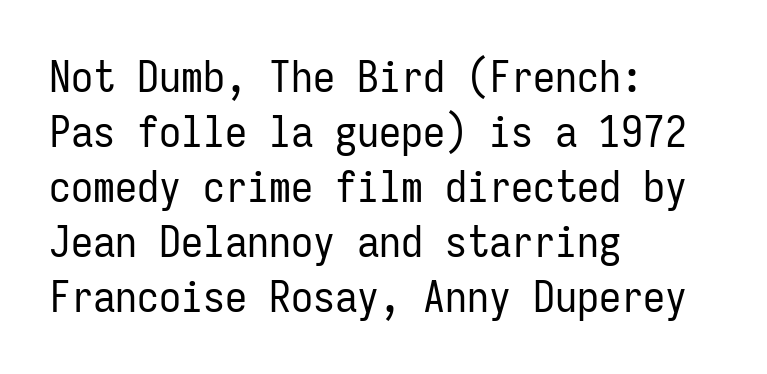
Vertical strokes here are truly vertical. Glyph-to-glyph distance matches everyday printed text. Nothing sits at the stroke ends, so this counts as sans-serif. These lines are rendered in a fixed-pitch font. These glyphs show unthickened strokes, regular width or finer.
